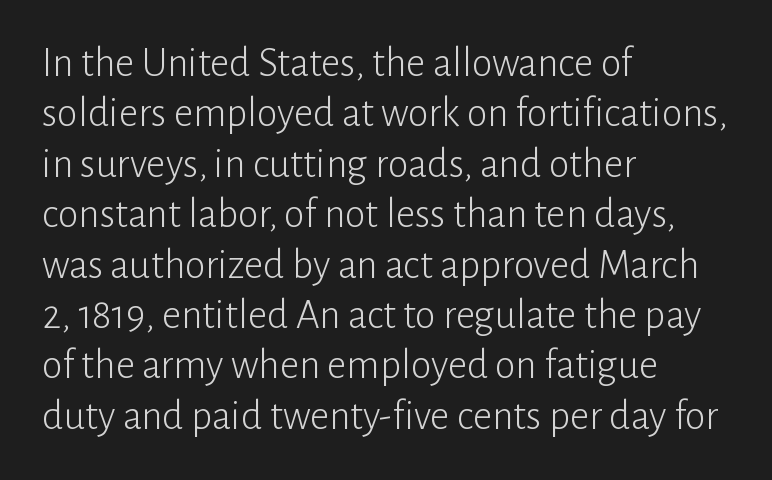
No heavy texture on the line: the type isn't bold. Spacing verdict: proportional, widths tailored to each character. Default kerning and tracking; the words read as compact shapes. Style check: upright. Stroke terminals: plain, sans-serif. Glance below the letters and you will spot only blank space.
